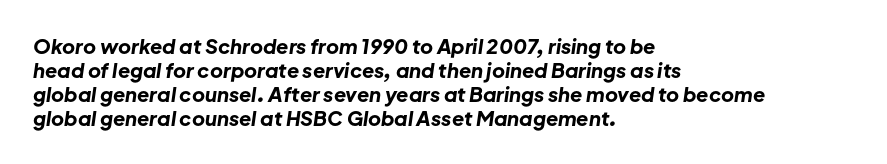
The image shows 20 px bold type, italic (leaning right); set left-aligned, line spacing 1.2x, normal letter spacing, not underlined.
